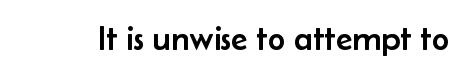
{"serif": "no", "italic": "no", "width": "normal", "stroke_contrast": "low", "x_height": "small", "monospaced": "no", "underline": "no", "letter_spacing": "normal", "letter_spacing_em": 0.0, "glyph_px": 34}
